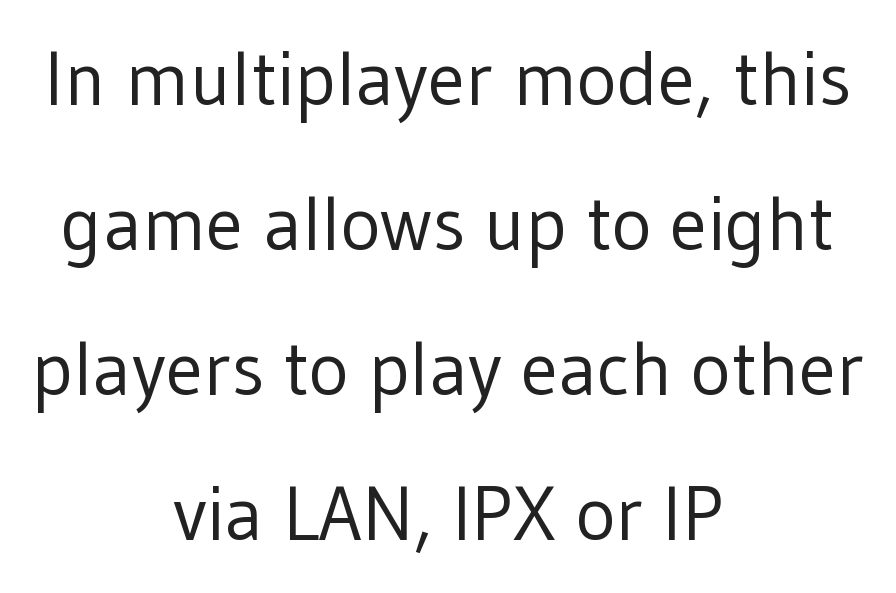
{"serif": "no", "italic": "no", "bold": "no", "weight": "regular", "width": "normal", "stroke_contrast": "low", "x_height": "medium", "monospaced": "no", "underline": "no", "align": "center", "line_spacing": "loose", "line_spacing_ratio": 1.91, "letter_spacing": "normal", "letter_spacing_em": 0.0, "glyph_px": 76}
